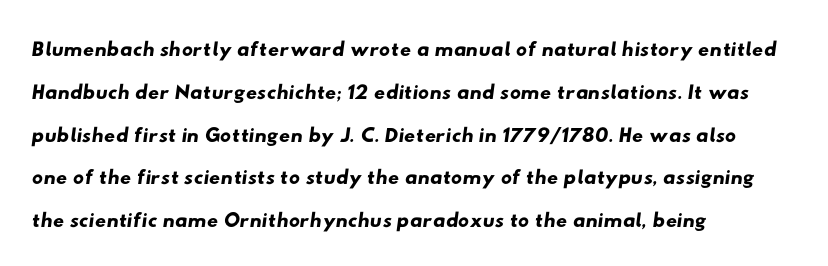
Nobody touched the tracking dial on this one. The strip under each line holds only bare page. The type family on display is of the sans-serif kind. Leftover space on each line is placed entirely after the last word. A typesetter would call this leading conventional body-copy spacing.
